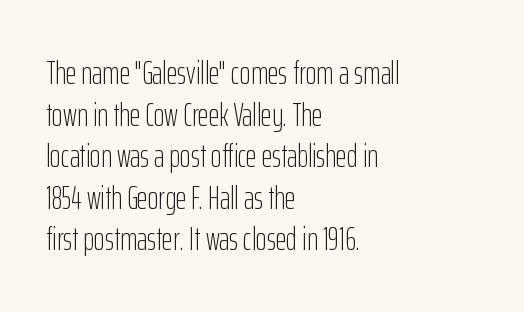
The image shows 33 px light, condensed sans-serif type, upright; set left-aligned, normal line spacing (1.26x), normal letter spacing, not underlined; low stroke contrast and a medium x-height.
